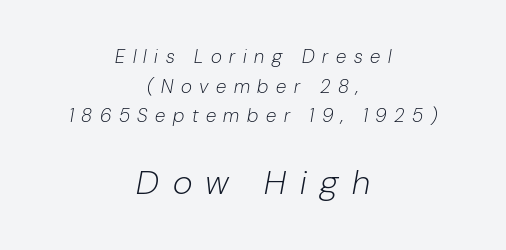
The zone under the glyphs is completely vacant. Weight: regular or lighter. The font's italic variant was chosen for this text. These two chunks differ in scale, with the bottom chunk taking the larger measure. These lines are rendered in a variable-pitch font. Compared with typical paragraphs, the rows here are spaced about the same.
